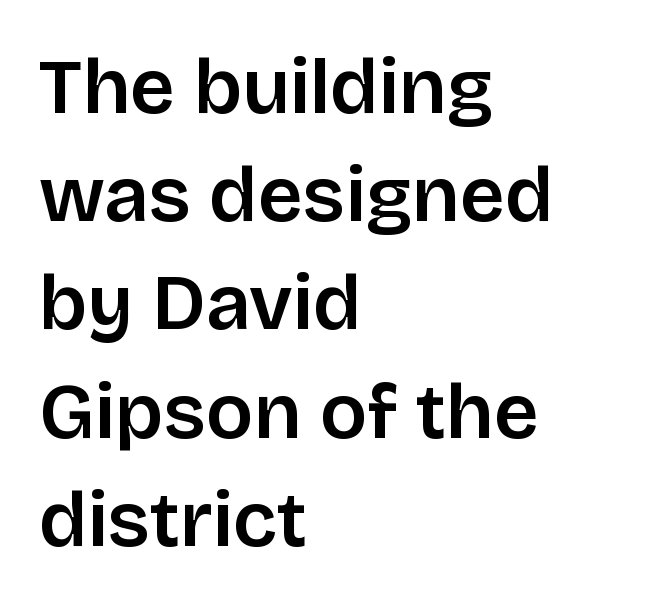
{"serif": "no", "italic": "no", "bold": "semi", "weight": "semibold", "width": "normal", "stroke_contrast": "low", "x_height": "large", "monospaced": "no", "underline": "no", "align": "left", "line_spacing": "normal", "line_spacing_ratio": 1.37, "letter_spacing": "normal", "letter_spacing_em": 0.0, "glyph_px": 79}
